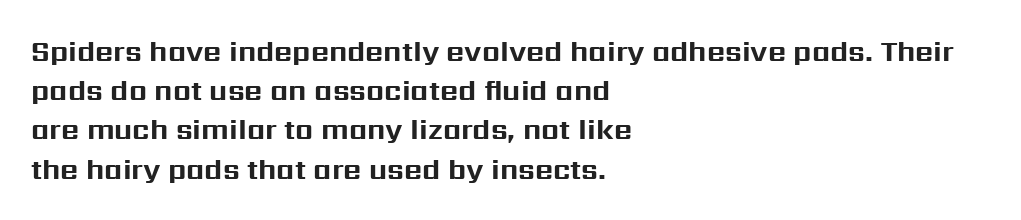
The text block is weighted toward the left margin, trailing off unevenly rightward. Vertical strokes here are truly vertical. This is sans-serif lettering, the kind often seen on screens and signage. The gaps between neighbouring characters are ordinary and unremarkable.
